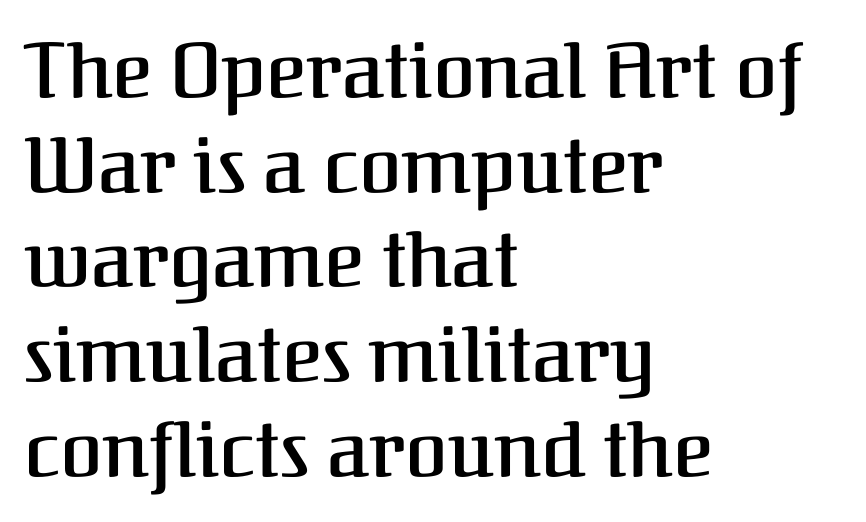
{"serif": "yes", "italic": "no", "bold": "semi", "weight": "semibold", "width": "normal", "stroke_contrast": "medium", "x_height": "medium", "monospaced": "no", "underline": "no", "align": "left", "line_spacing_ratio": 1.23, "letter_spacing": "normal", "letter_spacing_em": 0.0, "glyph_px": 77}
